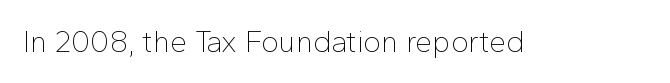
Summary of weight: not heavy and not bold. Letterform terminals end flat and unadorned throughout the passage. Here the designer chose a conventional face with non-uniform glyph widths. This is roman type, the default non-slanted kind. Glyph-to-glyph distance matches everyday printed text. Quick note: underline off.
